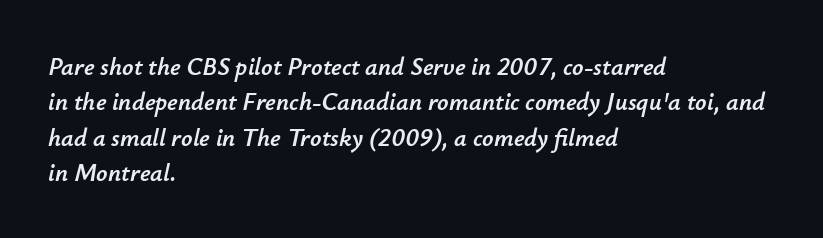
{"italic": "yes", "lean": "right", "slant_degrees": 12, "underline": "no", "align": "left", "line_spacing": "normal", "line_spacing_ratio": 1.42, "letter_spacing": "normal", "letter_spacing_em": 0.0, "glyph_px": 25}
